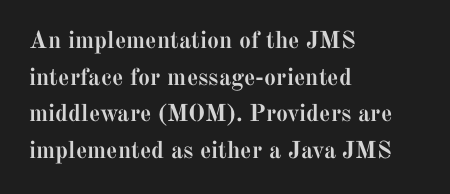
{"italic": "no", "bold": "yes", "underline": "no", "align": "left", "line_spacing": "normal", "line_spacing_ratio": 1.53, "letter_spacing": "normal", "letter_spacing_em": 0.0, "glyph_px": 24}
